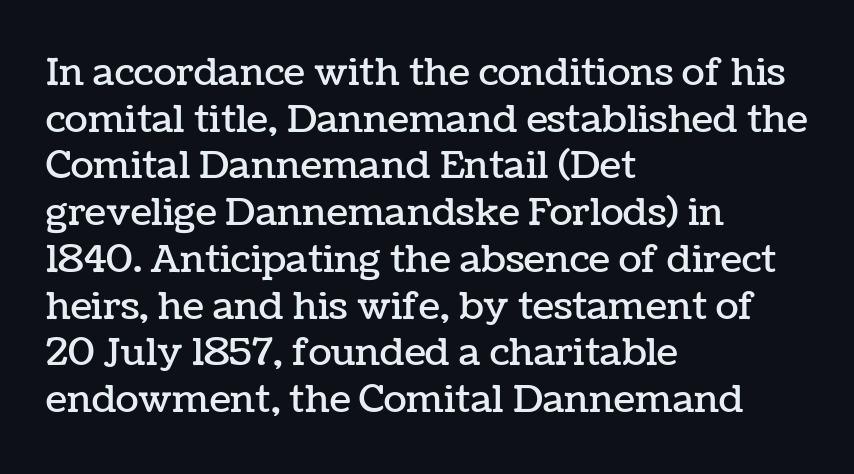
The image shows 38 px text type, upright; set left-aligned, line spacing 1.23x, normal letter spacing, not underlined; low stroke contrast and a medium x-height.
